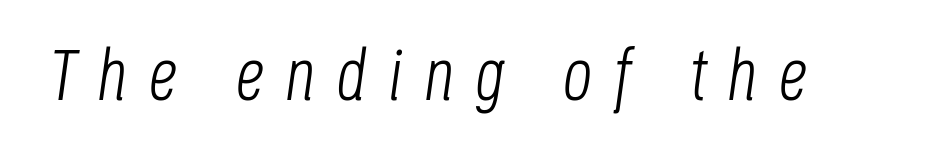
The image shows 72 px light, condensed type, italic (leaning right); set unusually wide letter spacing (+0.3 em), not underlined; low stroke contrast and a large x-height.
